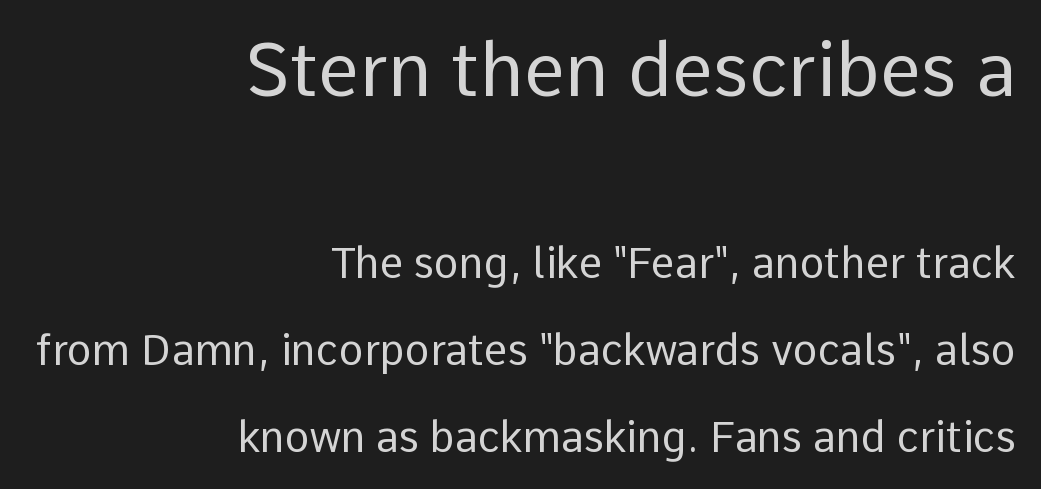
The image shows 74 px regular-weight sans-serif type, upright; set right-aligned, loose line spacing (2.07x), normal letter spacing, not underlined; the first (top) block is 1.76x larger; low stroke contrast and a medium x-height.
